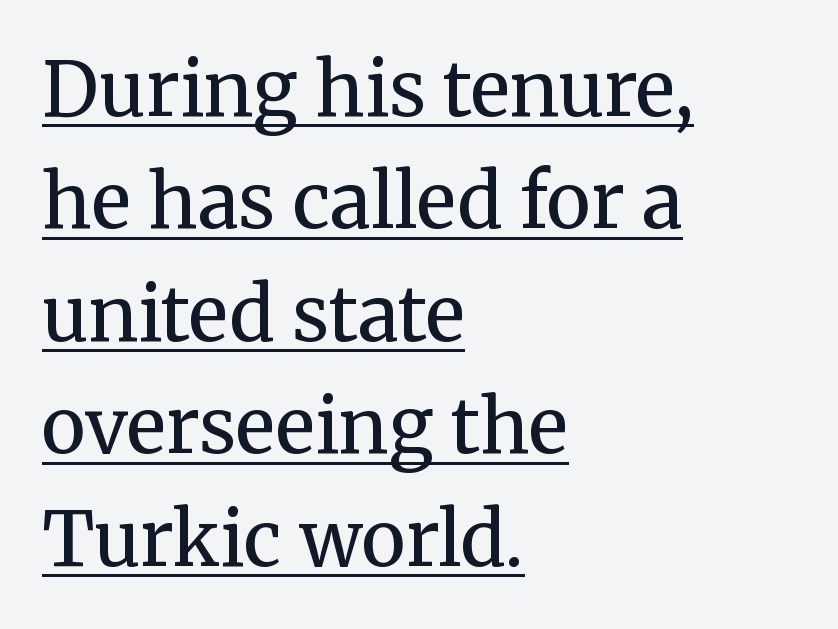
The image shows 75 px regular-weight serif type, upright; set left-aligned, normal line spacing (1.5x), normal letter spacing, underlined; medium stroke contrast and a medium x-height.
